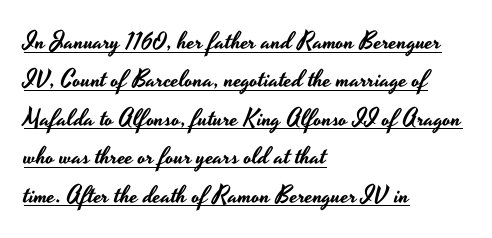
The rows are spaced the way most documents space them. Words appear dense and cohesive because spacing is normal. The passage shown is underscored from start to finish. Horizontal alignment here is leftward, the default for most running prose.
